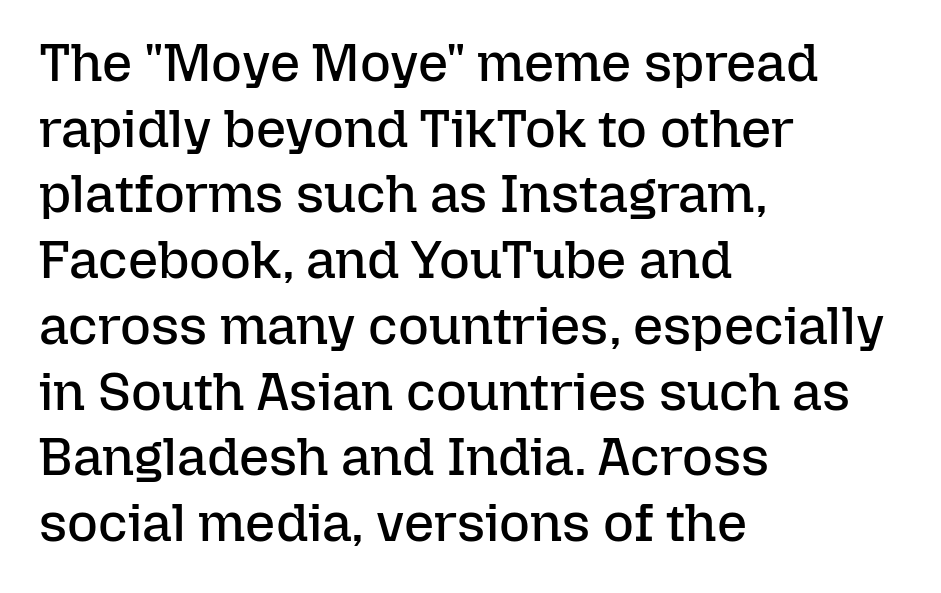
The image shows 53 px regular-weight type, upright; set left-aligned, line spacing 1.24x, normal letter spacing, not underlined; low stroke contrast and a medium x-height.
